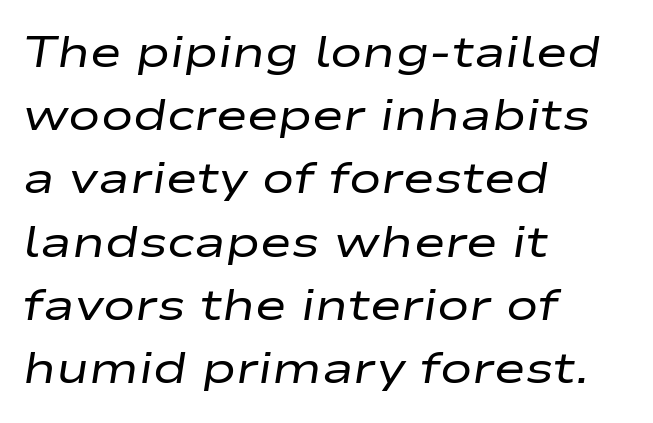
{"italic": "yes", "lean": "right", "slant_degrees": 9, "bold": "no", "weight": "regular", "width": "wide", "stroke_contrast": "low", "x_height": "medium", "monospaced": "no", "underline": "no", "align": "left", "line_spacing": "normal", "line_spacing_ratio": 1.47, "letter_spacing": "normal", "letter_spacing_em": 0.0, "glyph_px": 43}
